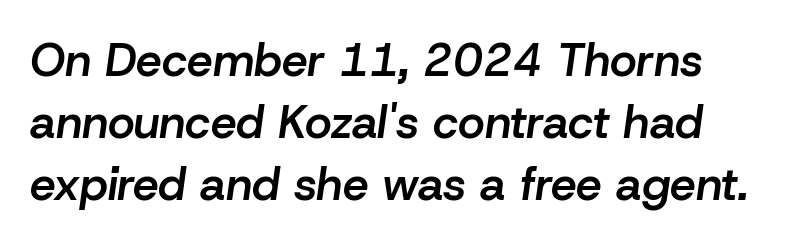
{"italic": "yes", "lean": "right", "slant_degrees": 8, "bold": "semi", "weight": "semibold", "width": "normal", "stroke_contrast": "low", "x_height": "medium", "monospaced": "no", "underline": "no", "line_spacing": "normal", "line_spacing_ratio": 1.35, "letter_spacing": "normal", "letter_spacing_em": 0.0, "glyph_px": 46}
